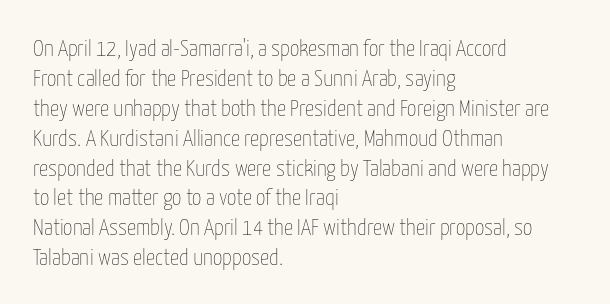
The lines are quadded left. The font sits on the lighter half of the weight spectrum, regular included. Tracking here is standard; glyphs follow each other at the usual distance. Italic? Not at all — the glyphs are vertical. Rule under the text: the space is simply empty.
